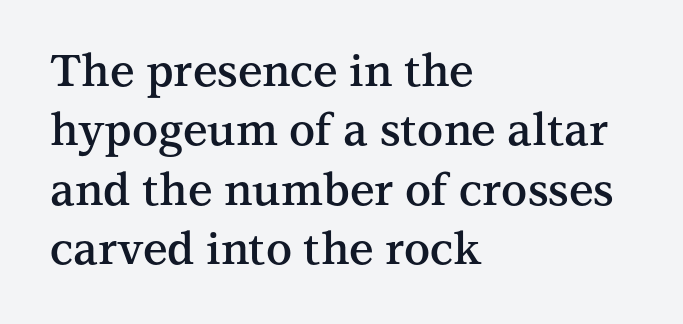
The image shows 44 px semibold serif type, upright; set left-aligned, normal line spacing (1.35x), normal letter spacing, not underlined; medium stroke contrast and a medium x-height.
